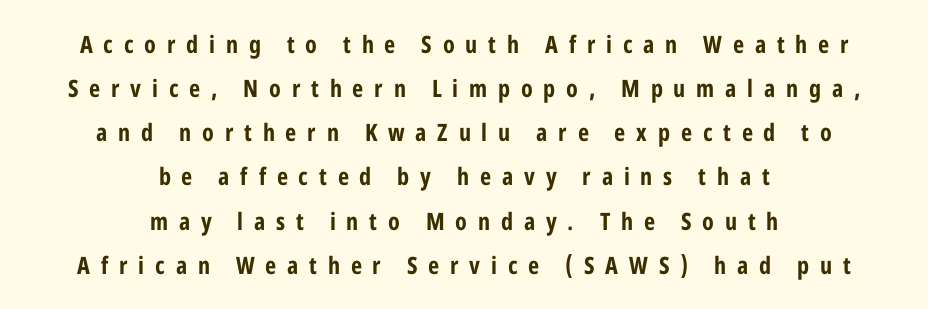
The image shows 24 px bold type, upright; set centered, line spacing 1.84x, unusually wide letter spacing (+0.45 em), not underlined.
